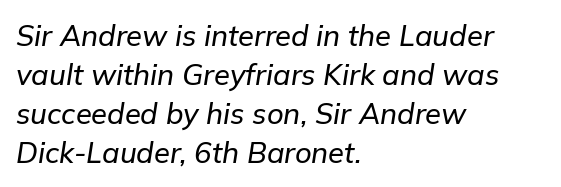
The image shows 29 px text type, italic (leaning right); set left-aligned, normal line spacing (1.34x), normal letter spacing, not underlined; low stroke contrast and a medium x-height.
